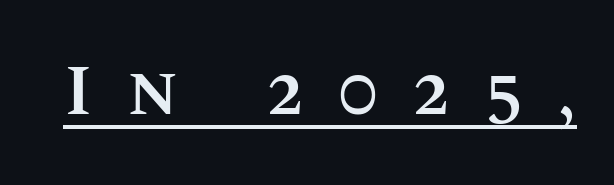
Q: Is the text bold? A: Semi-bold.
Q: Is the text italic (slanted)? A: No, it is upright.
Q: Is the text underlined? A: Yes.
Q: Is the spacing between letters normal or unusually wide? A: Unusually wide.
Q: Width (condensed, normal, or wide)? A: Normal.
Q: Stroke contrast? A: Medium.
Q: x-height? A: Large.
Q: Monospaced? A: No.
